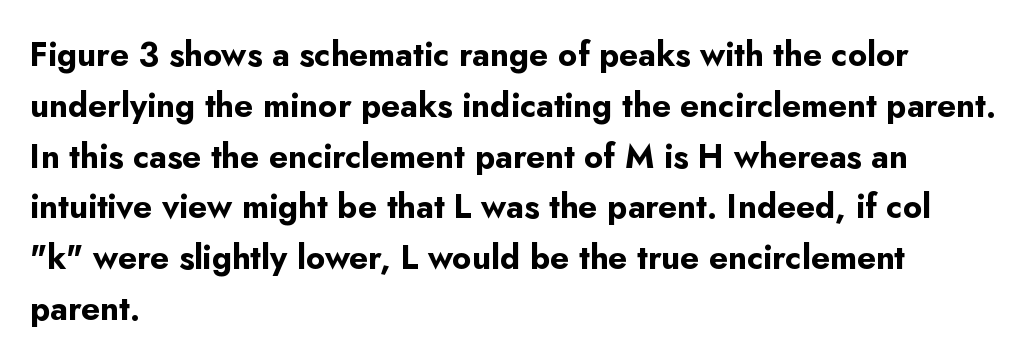
The image shows 33 px bold sans-serif type, upright; set left-aligned, normal line spacing (1.54x), normal letter spacing, not underlined; low stroke contrast and a small x-height.
